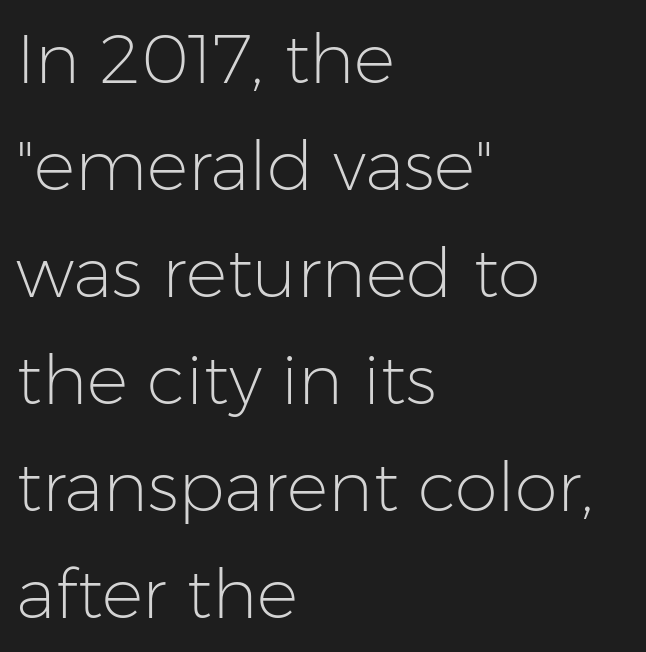
No italicization has been applied; the sample stays upright. Has an underline been added? It has not. Regarding serifs, this sample does without them. The paragraph has a hard left edge and a soft right edge. This sample has the flowing, uneven cadence of proportional lettering.
